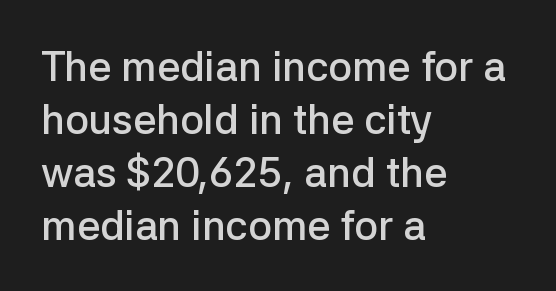
Q: Is the text bold? A: Semi-bold.
Q: Is the text italic (slanted)? A: No, it is upright.
Q: Is the typeface a serif or a sans-serif typeface? A: Sans-serif.
Q: Is the text underlined? A: No.
Q: How is the paragraph aligned? A: Left-aligned.
Q: Is the spacing between letters normal or unusually wide? A: Normal.
Q: Is the spacing between lines tight, normal or loose? A: Normal.
Q: Width (condensed, normal, or wide)? A: Normal.
Q: Stroke contrast? A: Low.
Q: x-height? A: Medium.
Q: Monospaced? A: No.
